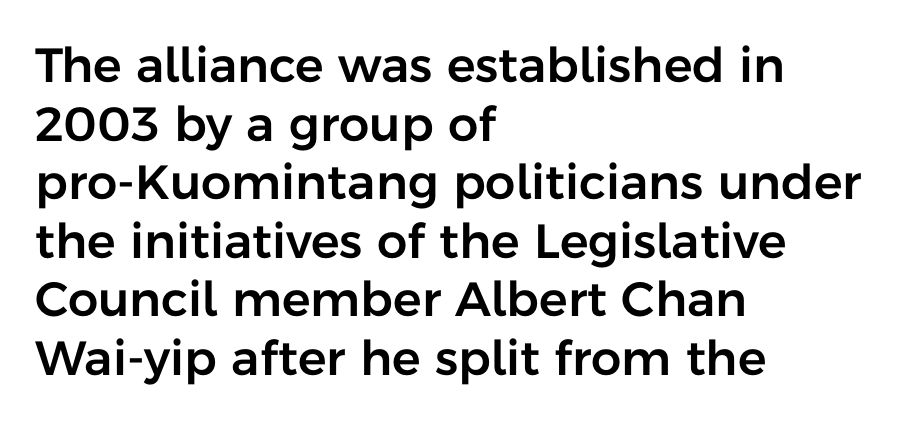
{"serif": "no", "italic": "no", "width": "normal", "stroke_contrast": "low", "x_height": "medium", "monospaced": "no", "underline": "no", "align": "left", "line_spacing_ratio": 1.22, "letter_spacing": "normal", "letter_spacing_em": 0.0, "glyph_px": 48}
